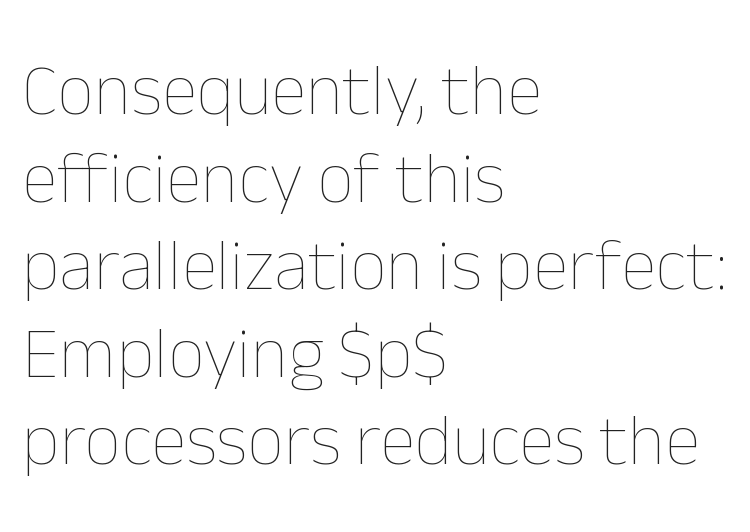
No letter is thick-stroked: the sample isn't bold. Where is the straight margin? On the left. A bare baseline throughout the passage. Do the characters align in a grid? No, the font is proportional. These lines were composed using upright roman letters.
